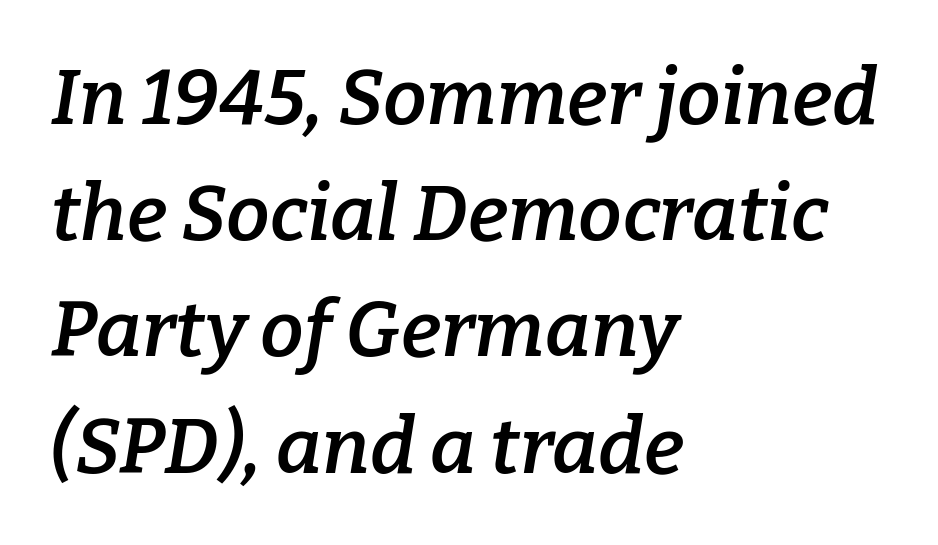
The image shows 78 px semibold serif type, italic (leaning right); set left-aligned, normal line spacing (1.49x), normal letter spacing, not underlined; low stroke contrast and a medium x-height.
